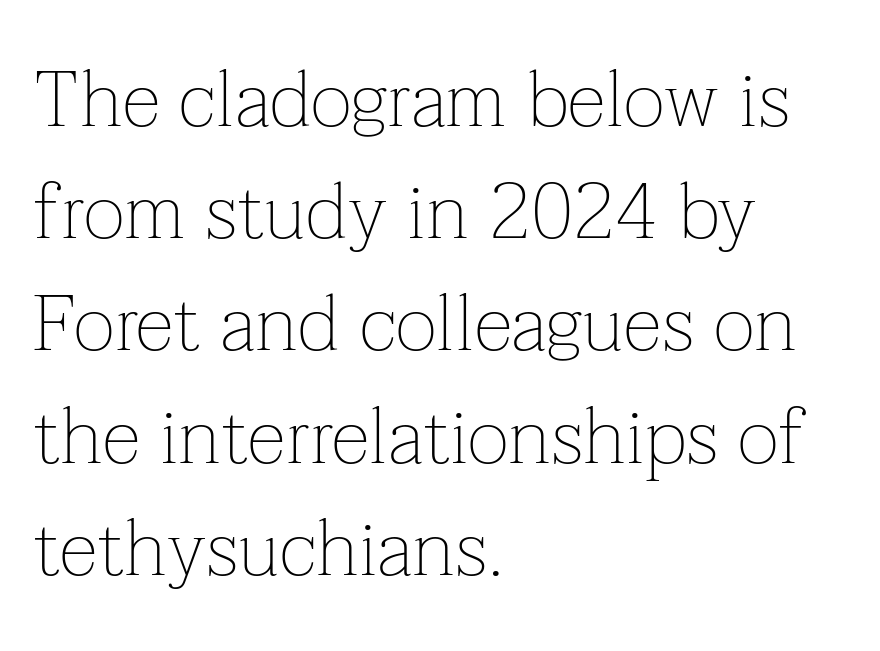
Italic? Not at all — the glyphs are vertical. No extra ink here — the face is not bold. Where is the straight margin? On the left. These lines are rendered in a variable-pitch font. The baseline area is clear. Are there feet on the stems? There are — it's a serif.
